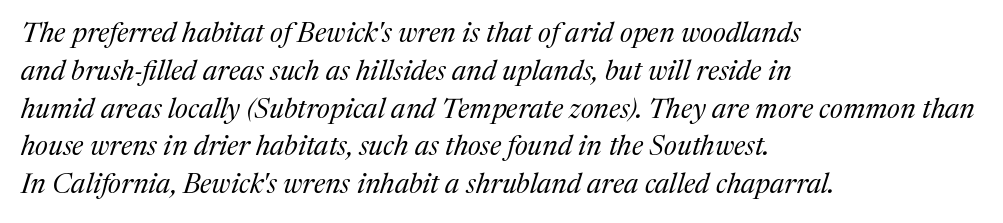
The image shows 28 px regular-weight serif type, italic (leaning right); set left-aligned, normal line spacing (1.35x), normal letter spacing, not underlined; medium stroke contrast and a medium x-height.
